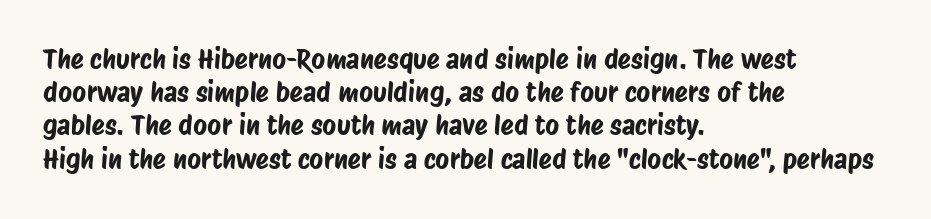
{"underline": "no", "align": "left", "line_spacing_ratio": 1.23, "letter_spacing": "normal", "letter_spacing_em": 0.0, "glyph_px": 27}
